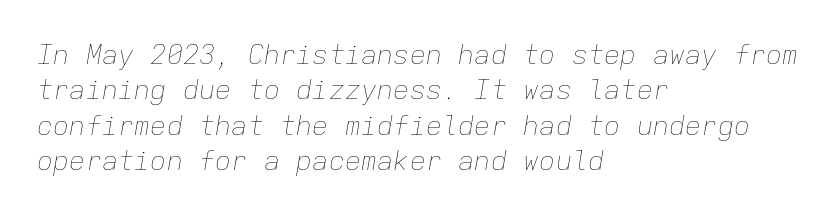
Is the stroke heavy? The answer is a plain regular-or-lighter. Italic? Definitely — the glyphs are oblique. Compared with typical body copy, the letter spacing here is the same. Casual observation: everything's shoved over to the left.
